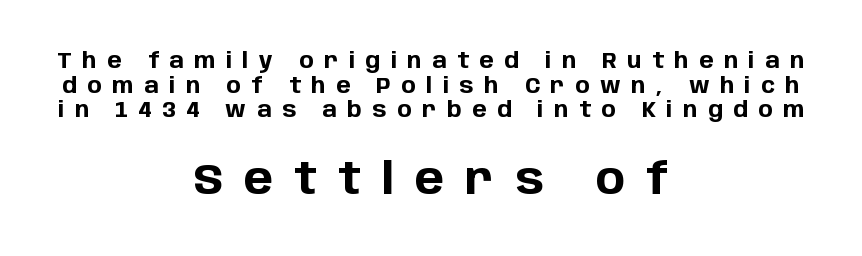
Q: Is the text bold? A: Yes.
Q: Is the text italic (slanted)? A: No, it is upright.
Q: Is the typeface a serif or a sans-serif typeface? A: Sans-serif.
Q: Is the text underlined? A: No.
Q: How is the paragraph aligned? A: Centered.
Q: Is the spacing between letters normal or unusually wide? A: Unusually wide.
Q: Is the spacing between lines tight, normal or loose? A: Tight.
Q: Which block of text is set in a larger size, the first (top) or the second (bottom)? A: The second (bottom) one.
Q: Width (condensed, normal, or wide)? A: Normal.
Q: Stroke contrast? A: Low.
Q: x-height? A: Large.
Q: Monospaced? A: No.
